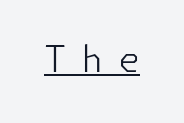
Q: Is the text bold? A: No.
Q: Is the text italic (slanted)? A: No, it is upright.
Q: Is the typeface a serif or a sans-serif typeface? A: Sans-serif.
Q: Is the text underlined? A: Yes.
Q: Is the spacing between letters normal or unusually wide? A: Unusually wide.
Q: Width (condensed, normal, or wide)? A: Normal.
Q: Stroke contrast? A: Low.
Q: x-height? A: Medium.
